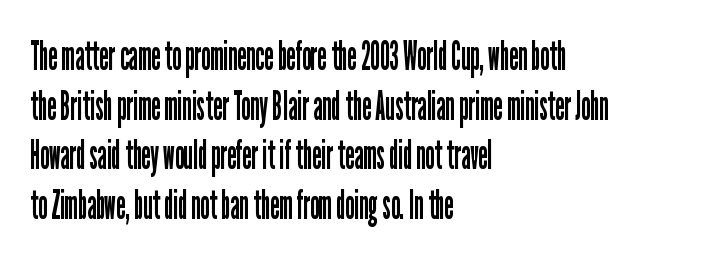
A quiet, ordinary-to-light weight characterises the typeface. Regarding serifs, this sample does without them. The rendering keeps characters at their native spacing. The area under the type is left untouched. Caption: multi-line text, flush left, ragged right.
